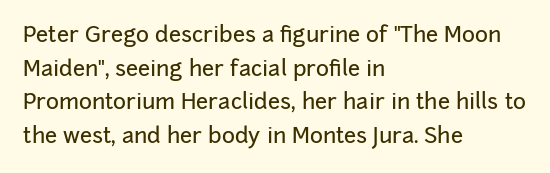
Q: Is the text italic (slanted)? A: No, it is upright.
Q: Is the text underlined? A: No.
Q: How is the paragraph aligned? A: Left-aligned.
Q: Is the spacing between letters normal or unusually wide? A: Normal.
Q: Is the spacing between lines tight, normal or loose? A: Normal.
